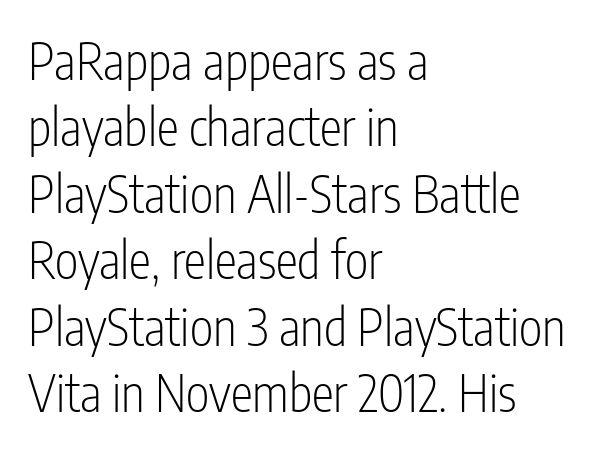
Q: Is the text bold? A: No.
Q: Is the text italic (slanted)? A: No, it is upright.
Q: Is the typeface a serif or a sans-serif typeface? A: Sans-serif.
Q: Is the text underlined? A: No.
Q: How is the paragraph aligned? A: Left-aligned.
Q: Is the spacing between letters normal or unusually wide? A: Normal.
Q: Is the spacing between lines tight, normal or loose? A: Normal.
Q: Width (condensed, normal, or wide)? A: Condensed.
Q: Stroke contrast? A: Low.
Q: x-height? A: Medium.
Q: Monospaced? A: No.
